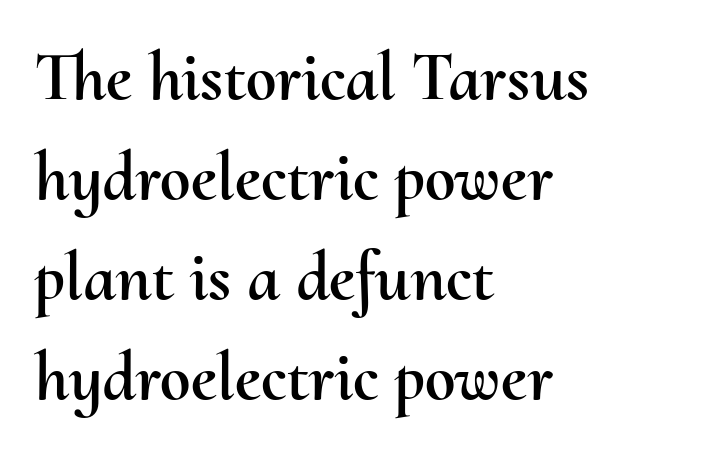
Q: Is the text italic (slanted)? A: No, it is upright.
Q: Is the text underlined? A: No.
Q: How is the paragraph aligned? A: Left-aligned.
Q: Is the spacing between letters normal or unusually wide? A: Normal.
Q: Is the spacing between lines tight, normal or loose? A: Normal.
Q: Width (condensed, normal, or wide)? A: Normal.
Q: Stroke contrast? A: Medium.
Q: x-height? A: Small.
Q: Monospaced? A: No.
